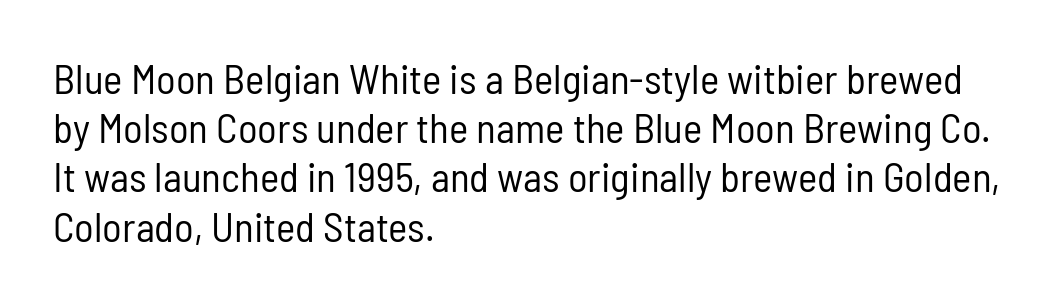
The image shows 41 px regular-weight, condensed sans-serif type, upright; set left-aligned, line spacing 1.2x, normal letter spacing, not underlined; low stroke contrast and a medium x-height.
